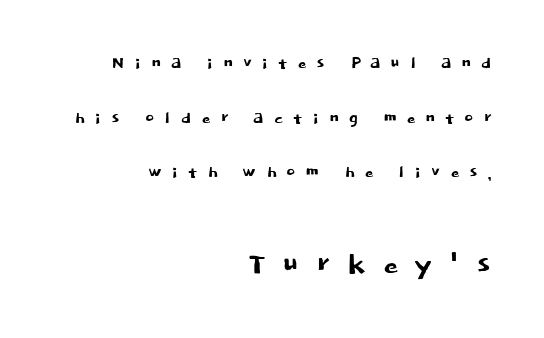
Q: Is the text italic (slanted)? A: No, it is upright.
Q: Is the typeface a serif or a sans-serif typeface? A: Sans-serif.
Q: Is the text underlined? A: No.
Q: How is the paragraph aligned? A: Right-aligned.
Q: Is the spacing between letters normal or unusually wide? A: Unusually wide.
Q: Is the spacing between lines tight, normal or loose? A: Loose.
Q: Which block of text is set in a larger size, the first (top) or the second (bottom)? A: The second (bottom) one.
Q: Width (condensed, normal, or wide)? A: Normal.
Q: Stroke contrast? A: Low.
Q: x-height? A: Large.
Q: Monospaced? A: No.
